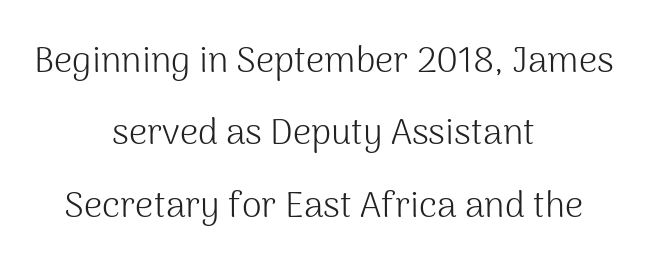
Q: Is the text bold? A: No.
Q: Is the text italic (slanted)? A: No, it is upright.
Q: Is the typeface a serif or a sans-serif typeface? A: Sans-serif.
Q: Is the text underlined? A: No.
Q: How is the paragraph aligned? A: Centered.
Q: Is the spacing between letters normal or unusually wide? A: Normal.
Q: Is the spacing between lines tight, normal or loose? A: Loose.
Q: Width (condensed, normal, or wide)? A: Normal.
Q: Stroke contrast? A: Medium.
Q: x-height? A: Medium.
Q: Monospaced? A: No.
